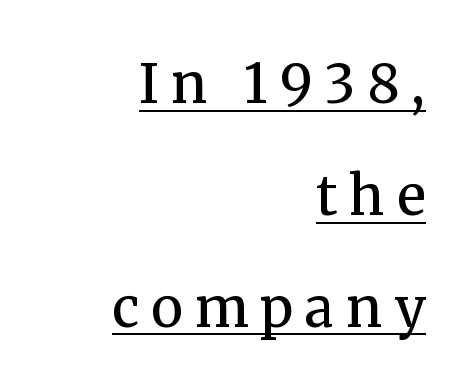
Do the characters align in a grid? No, the font is proportional. Loose tracking; the words dissolve into strings of separated letters. Do the letters lean? They stand straight. A typesetter would label this face a serif. Which margin do the lines hug? The right one — the left edge is uneven.
